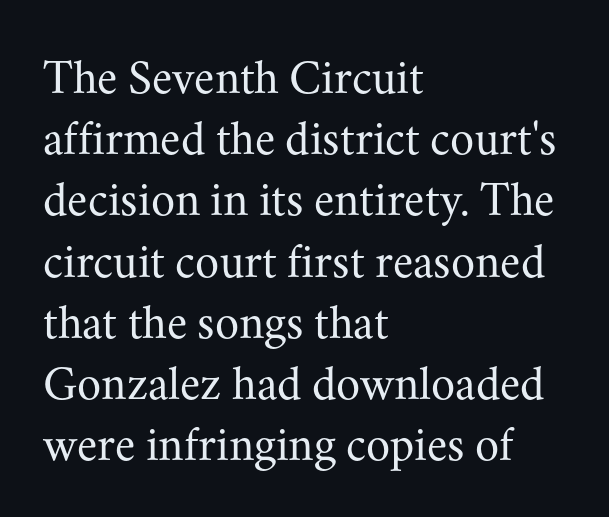
Q: Is the text bold? A: No.
Q: Is the text italic (slanted)? A: No, it is upright.
Q: Is the typeface a serif or a sans-serif typeface? A: Serif.
Q: Is the text underlined? A: No.
Q: How is the paragraph aligned? A: Left-aligned.
Q: Is the spacing between letters normal or unusually wide? A: Normal.
Q: Is the spacing between lines tight, normal or loose? A: Normal.
Q: Width (condensed, normal, or wide)? A: Normal.
Q: Stroke contrast? A: Medium.
Q: x-height? A: Small.
Q: Monospaced? A: No.
